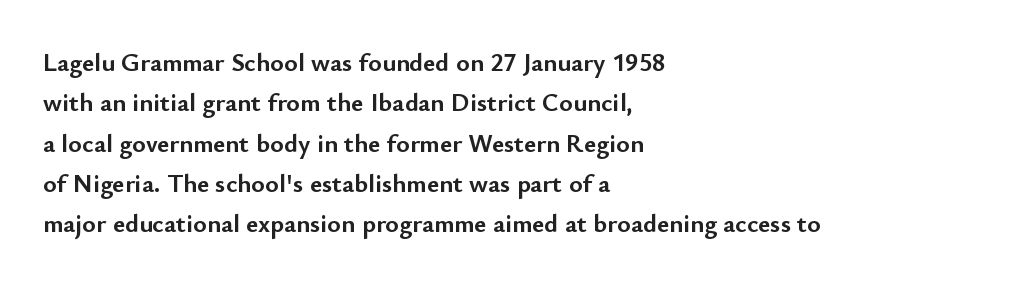
The image shows 26 px bold type, upright; set left-aligned, normal line spacing (1.55x), normal letter spacing, not underlined.
